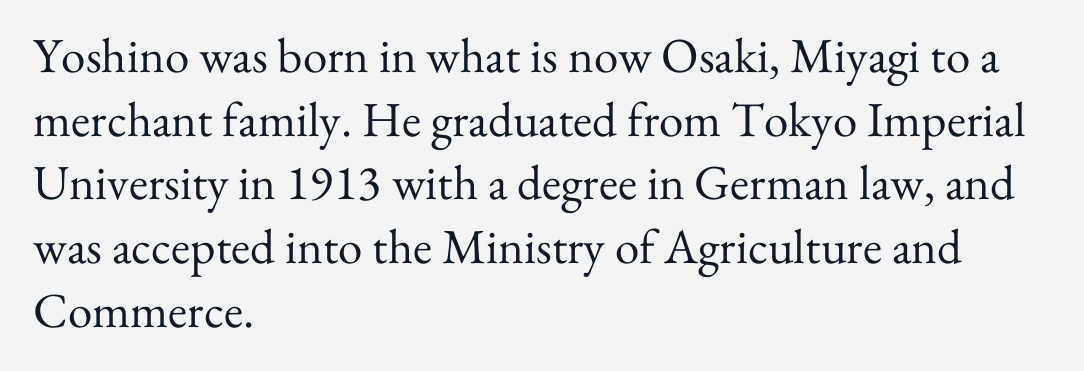
Honestly, there is no underline to notice here at all. Letterform terminals end in serifs throughout the passage. Evenly set lines give the paragraph a standard silhouette. Is this a fixed-width face? No — the glyphs have proportional, varying widths.
